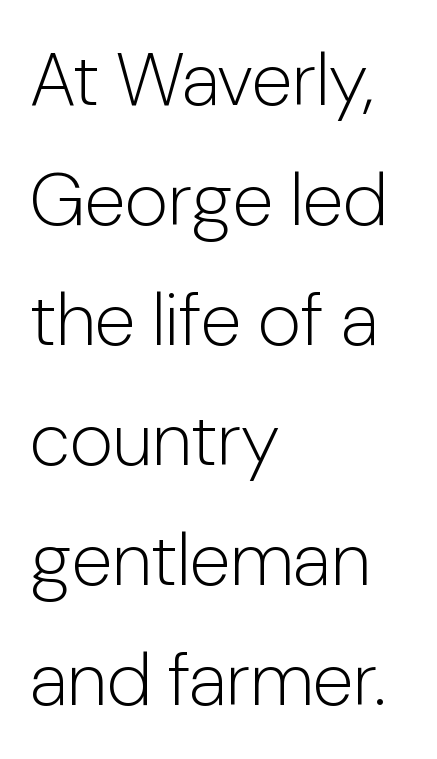
The image shows 75 px light sans-serif type, upright; set left-aligned, normal line spacing (1.6x), normal letter spacing, not underlined; low stroke contrast and a medium x-height.
